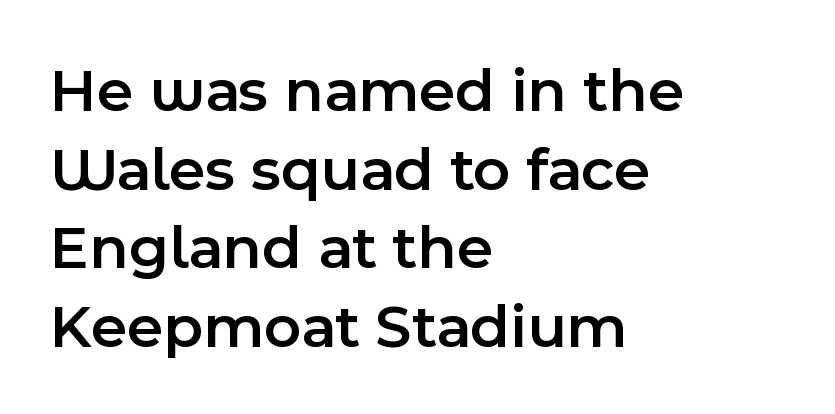
{"serif": "no", "italic": "no", "bold": "semi", "weight": "semibold", "width": "normal", "x_height": "medium", "monospaced": "no", "underline": "no", "align": "left", "line_spacing": "normal", "line_spacing_ratio": 1.25, "letter_spacing": "normal", "letter_spacing_em": 0.0, "glyph_px": 63}
